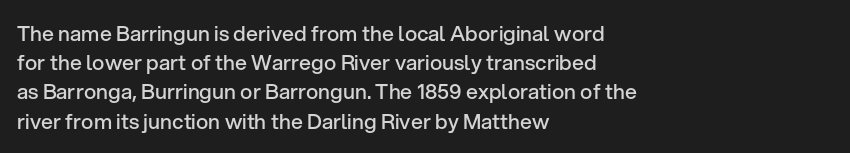
{"italic": "no", "bold": "semi", "underline": "no", "align": "left", "line_spacing": "normal", "line_spacing_ratio": 1.39, "letter_spacing": "normal", "letter_spacing_em": 0.0, "glyph_px": 21}
